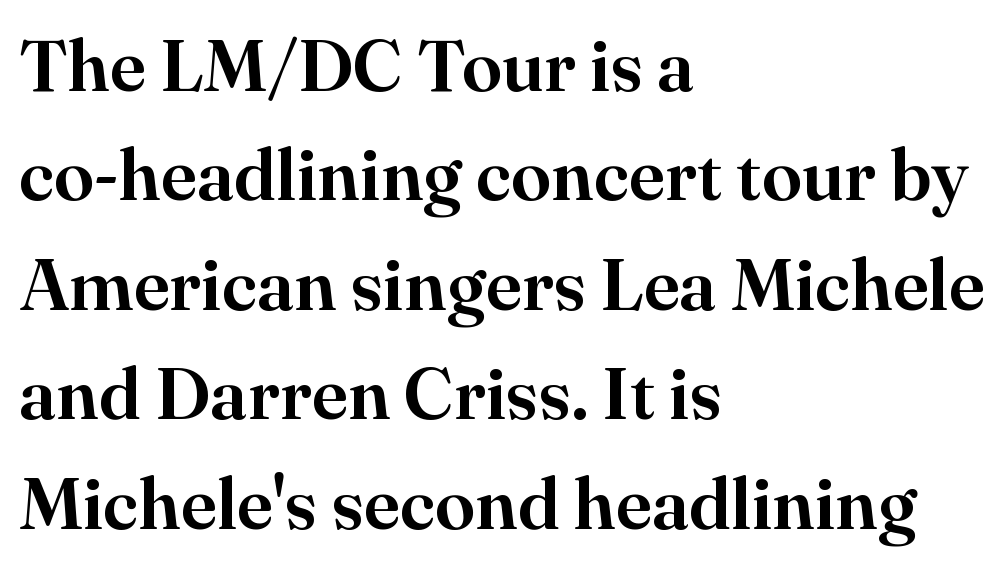
Q: Is the text italic (slanted)? A: No, it is upright.
Q: Is the typeface a serif or a sans-serif typeface? A: Serif.
Q: Is the text underlined? A: No.
Q: How is the paragraph aligned? A: Left-aligned.
Q: Is the spacing between letters normal or unusually wide? A: Normal.
Q: Is the spacing between lines tight, normal or loose? A: Normal.
Q: Width (condensed, normal, or wide)? A: Normal.
Q: Stroke contrast? A: High.
Q: x-height? A: Small.
Q: Monospaced? A: No.
